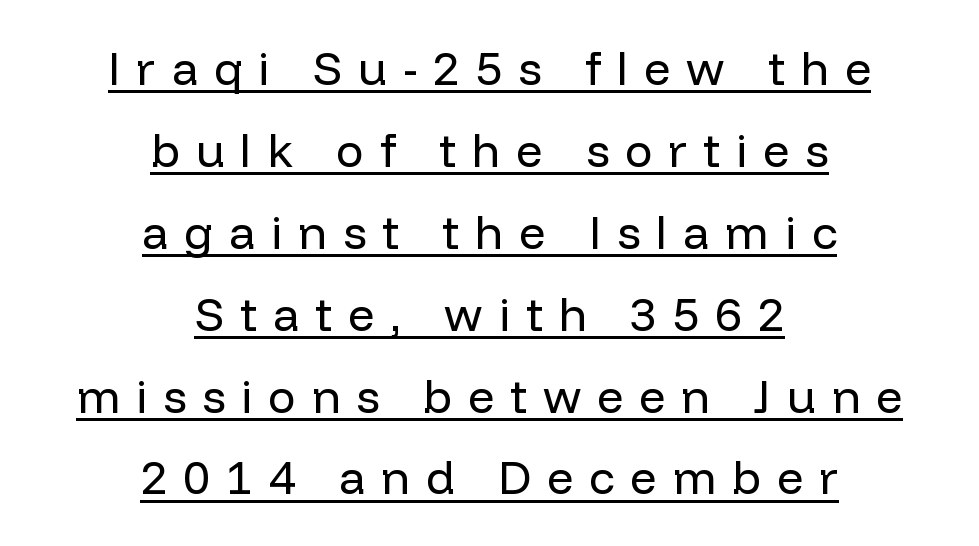
The paragraph shown floats in the horizontal middle. Note: no serifs on the glyphs. The strokes are not fattened; the text isn't bold. Is there any slant? The stems are plumb. Proportional: the letters do not fall into vertical columns. Tracking here is generous; glyphs stand well apart from one another.
